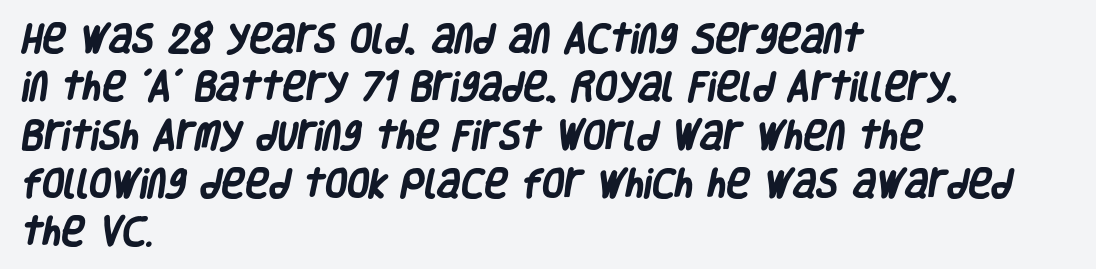
The image shows 32 px heavy, condensed sans-serif type; set left-aligned, normal line spacing (1.51x), normal letter spacing, not underlined; low stroke contrast and a large x-height.
